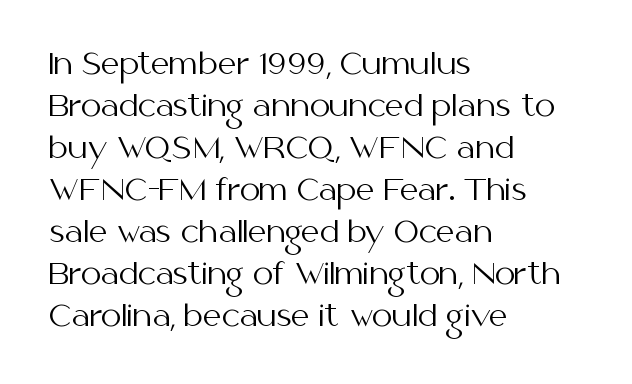
The zone under the glyphs is completely vacant. Whoever set this chose a conventional vertical rhythm. Serifs: no, the terminals of the letterforms are clean. Posture: straight, roman, zero tilt. Spacing verdict: proportional, widths tailored to each character.
